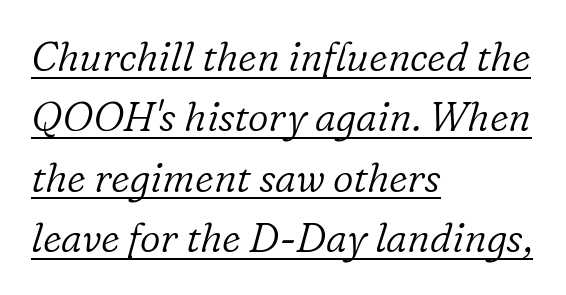
Q: Is the text bold? A: No.
Q: Is the text italic (slanted)? A: Yes, it leans right by about 16 degrees.
Q: Is the typeface a serif or a sans-serif typeface? A: Serif.
Q: Is the text underlined? A: Yes.
Q: How is the paragraph aligned? A: Left-aligned.
Q: Is the spacing between letters normal or unusually wide? A: Normal.
Q: Is the spacing between lines tight, normal or loose? A: Normal.
Q: Width (condensed, normal, or wide)? A: Normal.
Q: Stroke contrast? A: Low.
Q: x-height? A: Medium.
Q: Monospaced? A: No.
